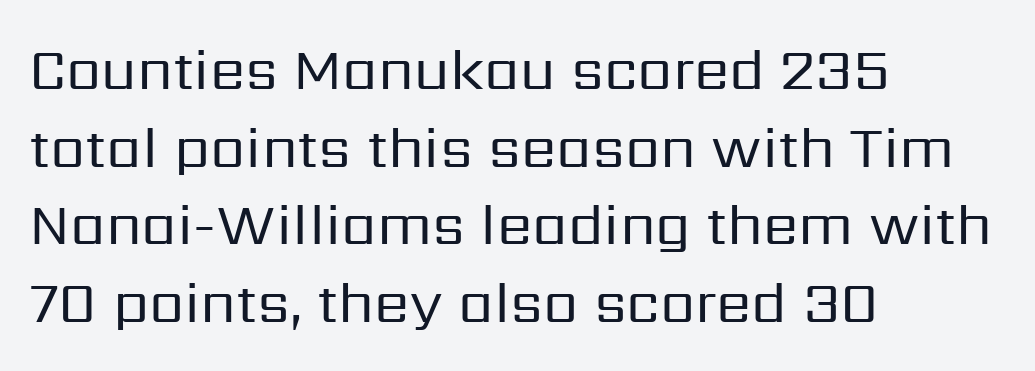
The image shows 57 px regular-weight sans-serif type, upright; set left-aligned, normal line spacing (1.36x), normal letter spacing, not underlined; low stroke contrast and a medium x-height.
